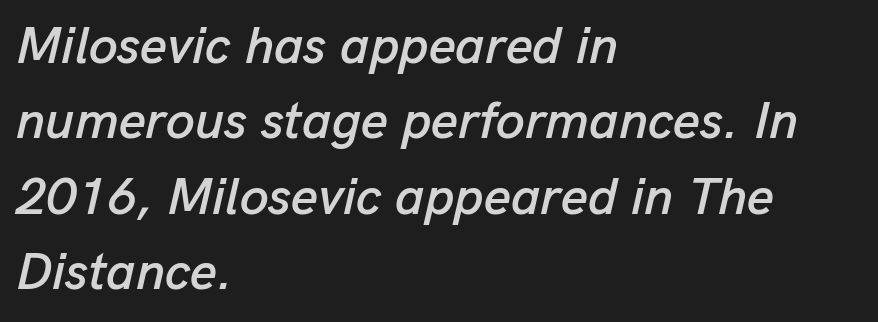
A bare baseline throughout the passage. Inter-character spacing is left at the font's built-in metrics. The vertical gap from one line to the next is medium. This sample is left-justified, so line endings fall wherever the words run out.
